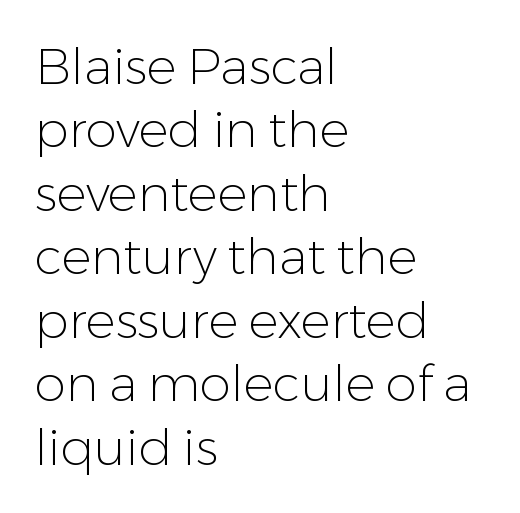
{"serif": "no", "italic": "no", "bold": "no", "weight": "light", "width": "normal", "stroke_contrast": "low", "x_height": "medium", "monospaced": "no", "underline": "no", "align": "left", "line_spacing": "normal", "line_spacing_ratio": 1.27, "letter_spacing": "normal", "letter_spacing_em": 0.0, "glyph_px": 50}
